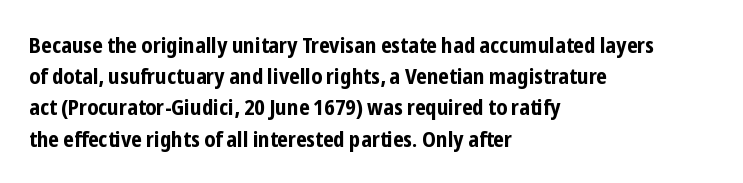
{"italic": "no", "bold": "yes", "underline": "no", "align": "left", "line_spacing": "normal", "line_spacing_ratio": 1.42, "letter_spacing": "normal", "letter_spacing_em": 0.0, "glyph_px": 22}
